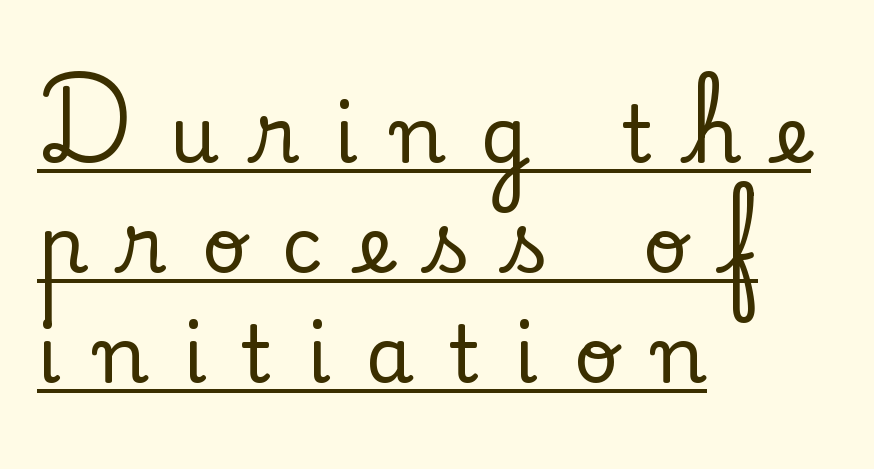
Q: Is the text italic (slanted)? A: No, it is upright.
Q: Is the typeface a serif or a sans-serif typeface? A: Serif.
Q: Is the text underlined? A: Yes.
Q: How is the paragraph aligned? A: Left-aligned.
Q: Is the spacing between letters normal or unusually wide? A: Unusually wide.
Q: Is the spacing between lines tight, normal or loose? A: Normal.
Q: Width (condensed, normal, or wide)? A: Normal.
Q: Stroke contrast? A: Low.
Q: x-height? A: Small.
Q: Monospaced? A: No.
